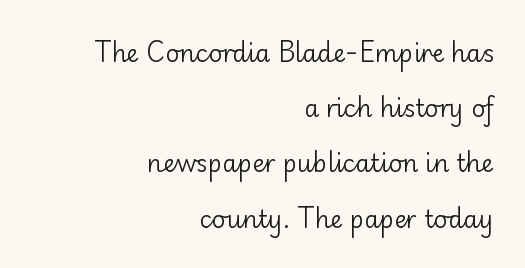
Q: Is the text bold? A: No.
Q: Is the text italic (slanted)? A: No, it is upright.
Q: Is the text underlined? A: No.
Q: How is the paragraph aligned? A: Right-aligned.
Q: Is the spacing between letters normal or unusually wide? A: Normal.
Q: Is the spacing between lines tight, normal or loose? A: Loose.
